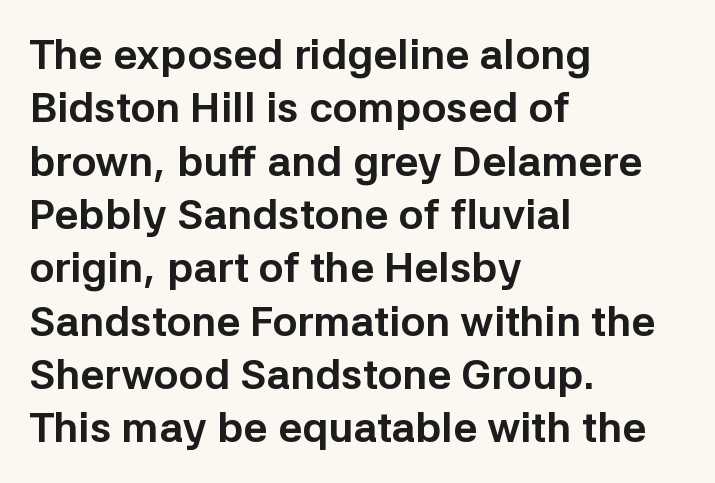
Q: Is the text bold? A: Yes.
Q: Is the text italic (slanted)? A: No, it is upright.
Q: Is the typeface a serif or a sans-serif typeface? A: Sans-serif.
Q: Is the text underlined? A: No.
Q: How is the paragraph aligned? A: Left-aligned.
Q: Is the spacing between letters normal or unusually wide? A: Normal.
Q: Is the spacing between lines tight, normal or loose? A: Normal.
Q: Width (condensed, normal, or wide)? A: Normal.
Q: Stroke contrast? A: Low.
Q: x-height? A: Medium.
Q: Monospaced? A: No.
